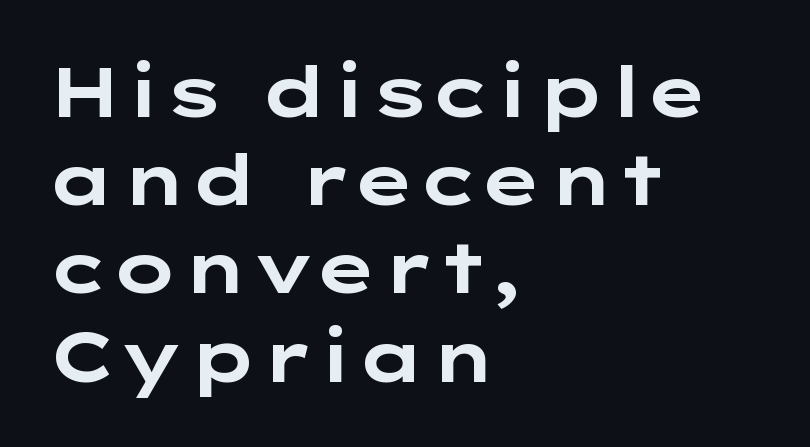
Q: Is the text bold? A: Yes.
Q: Is the text italic (slanted)? A: No, it is upright.
Q: Is the typeface a serif or a sans-serif typeface? A: Sans-serif.
Q: Is the text underlined? A: No.
Q: How is the paragraph aligned? A: Left-aligned.
Q: Is the spacing between letters normal or unusually wide? A: Normal.
Q: Is the spacing between lines tight, normal or loose? A: Normal.
Q: Width (condensed, normal, or wide)? A: Wide.
Q: Stroke contrast? A: Low.
Q: x-height? A: Medium.
